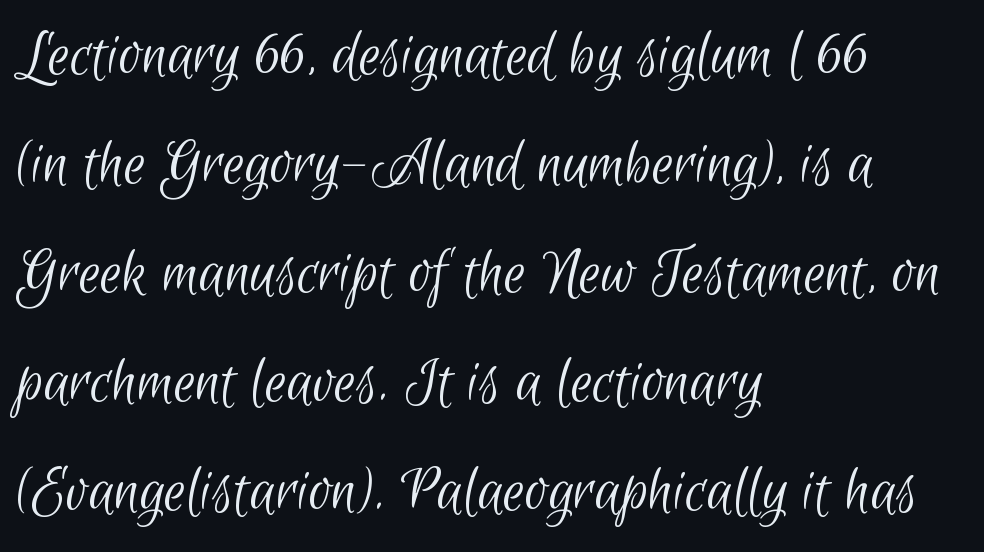
Nothing sits at the stroke ends, so this counts as sans-serif. Layout note: lines flush left. Bold? No — there's no thickening of the strokes. Character widths vary here, with narrow letters taking less room than wide ones. The space beneath each line is pristine and unruled. The gaps between neighbouring characters are ordinary and unremarkable.
